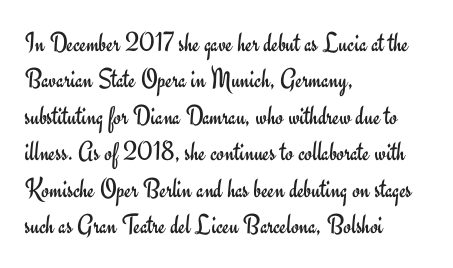
The image shows 28 px regular-weight sans-serif type; set left-aligned, normal line spacing (1.3x), normal letter spacing, not underlined; low stroke contrast and a small x-height.
